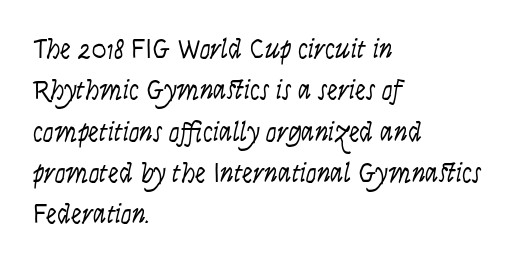
Q: Is the text bold? A: No.
Q: Is the text italic (slanted)? A: Yes, it leans right by about 9 degrees.
Q: Is the text underlined? A: No.
Q: How is the paragraph aligned? A: Left-aligned.
Q: Is the spacing between letters normal or unusually wide? A: Normal.
Q: Is the spacing between lines tight, normal or loose? A: Normal.
